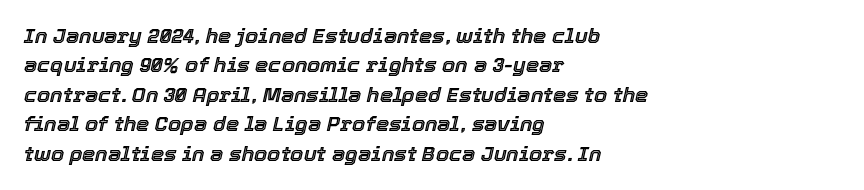
{"italic": "yes", "lean": "right", "slant_degrees": 12, "underline": "no", "align": "left", "line_spacing": "normal", "line_spacing_ratio": 1.4, "letter_spacing": "normal", "letter_spacing_em": 0.0, "glyph_px": 21}
